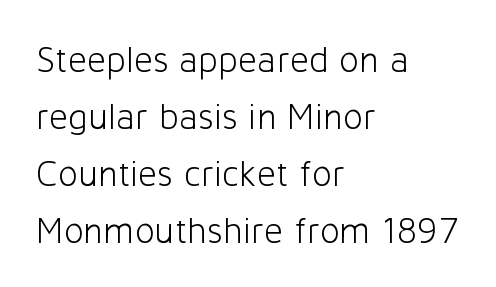
{"serif": "no", "italic": "no", "bold": "no", "weight": "light", "width": "normal", "stroke_contrast": "low", "x_height": "medium", "monospaced": "no", "underline": "no", "align": "left", "line_spacing": "normal", "line_spacing_ratio": 1.54, "letter_spacing": "normal", "letter_spacing_em": 0.0, "glyph_px": 37}
